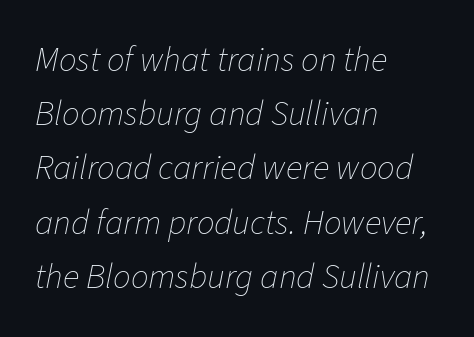
Q: Is the text bold? A: No.
Q: Is the text italic (slanted)? A: Yes, it leans right by about 11 degrees.
Q: Is the text underlined? A: No.
Q: How is the paragraph aligned? A: Left-aligned.
Q: Is the spacing between letters normal or unusually wide? A: Normal.
Q: Is the spacing between lines tight, normal or loose? A: Normal.
Q: Width (condensed, normal, or wide)? A: Normal.
Q: Stroke contrast? A: Low.
Q: x-height? A: Medium.
Q: Monospaced? A: No.
